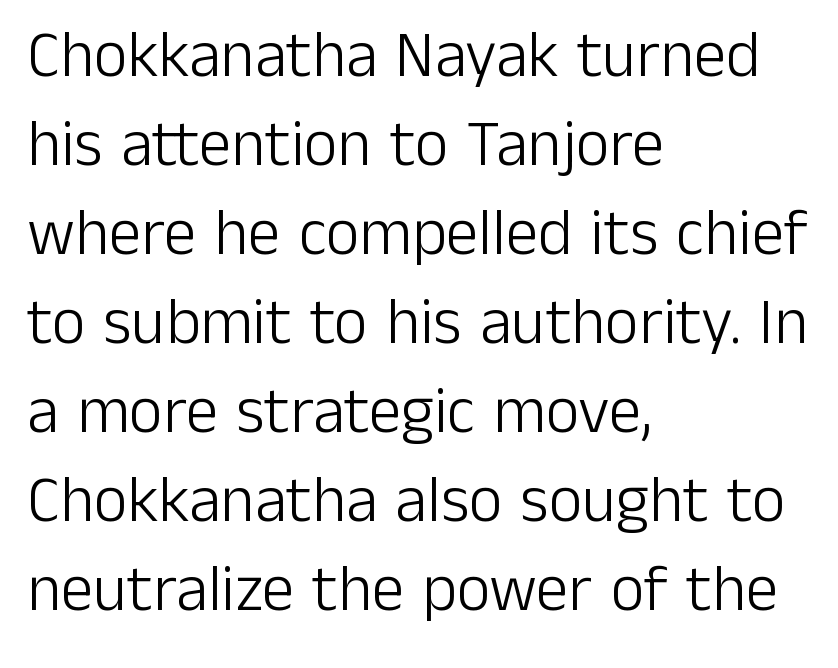
The image shows 65 px light sans-serif type, upright; set left-aligned, normal line spacing (1.37x), normal letter spacing, not underlined; low stroke contrast and a medium x-height.
